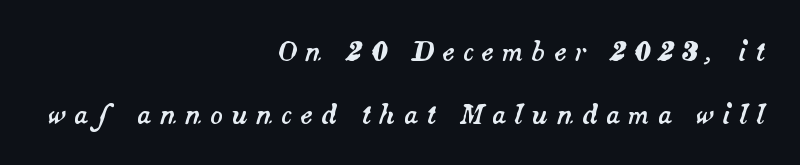
Q: Is the text italic (slanted)? A: Yes, it leans right by about 14 degrees.
Q: Is the text underlined? A: No.
Q: How is the paragraph aligned? A: Right-aligned.
Q: Is the spacing between letters normal or unusually wide? A: Unusually wide.
Q: Is the spacing between lines tight, normal or loose? A: Loose.
